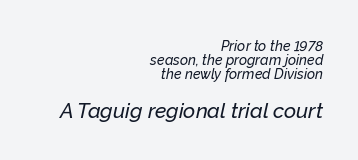
Looking at the ascenders, they clearly lean. Summary of vertical rhythm: compact, with narrow interline spacing. Rule under the text: the space is simply empty. The typesetter chose a ragged-left arrangement here. The following chunk of copy outweighs the initial chunk in type size.
